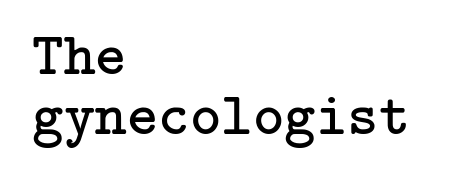
The image shows 60 px regular-weight serif type, upright; set left-aligned, tight line spacing (1.0x), normal letter spacing, not underlined; low stroke contrast and a medium x-height.
